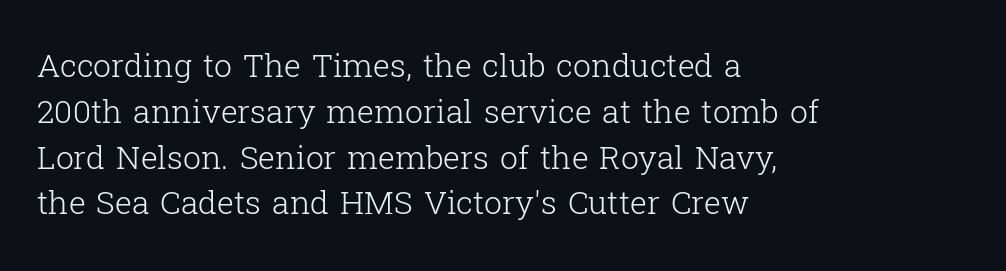
Check where the strokes stop: tiny serifs finish them off. The face looks like a standard text weight, possibly lighter. When letters stand straight like this, we call the style roman or upright. The paragraph shown leans on its left margin. Has an underline been added? It has not. This rendering leaves character spacing at its baseline value.
